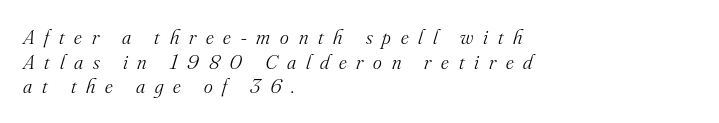
A student would call this left alignment; a typographer would say flush left, rag right. Is the stroke heavy? The answer is a plain regular-or-lighter. An italicized treatment has been applied to the whole sample. Caption: expanded tracking, letters set apart. A clean baseline with only descenders dipping below it.
